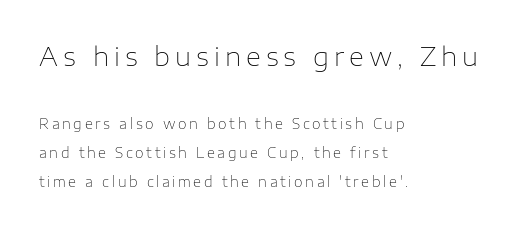
{"italic": "no", "bold": "no", "underline": "no", "align": "left", "line_spacing": "loose", "line_spacing_ratio": 2.07, "larger_block": "first", "size_ratio": 1.86, "glyph_px": 26}
